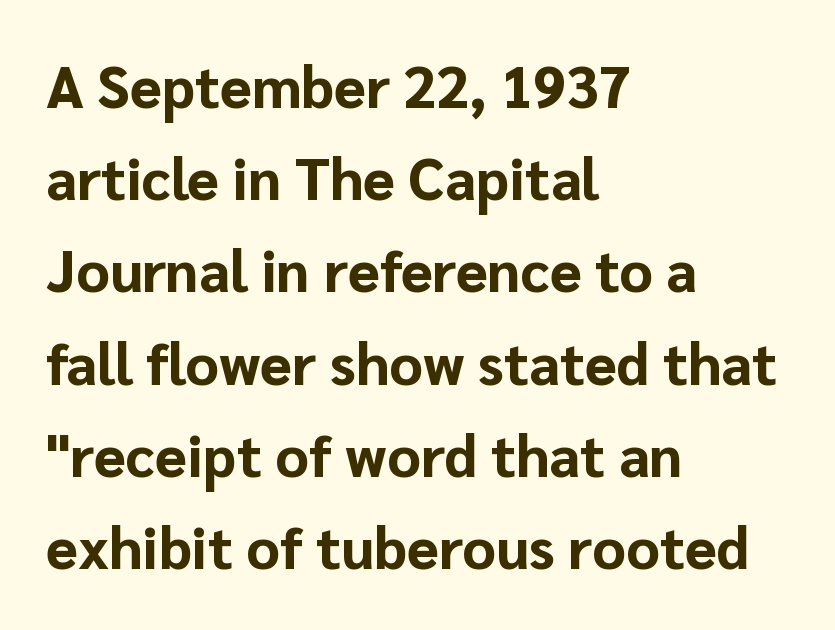
Q: Is the text bold? A: Yes.
Q: Is the text italic (slanted)? A: No, it is upright.
Q: Is the typeface a serif or a sans-serif typeface? A: Sans-serif.
Q: Is the text underlined? A: No.
Q: How is the paragraph aligned? A: Left-aligned.
Q: Is the spacing between letters normal or unusually wide? A: Normal.
Q: Is the spacing between lines tight, normal or loose? A: Normal.
Q: Width (condensed, normal, or wide)? A: Normal.
Q: Stroke contrast? A: Low.
Q: x-height? A: Medium.
Q: Monospaced? A: No.
